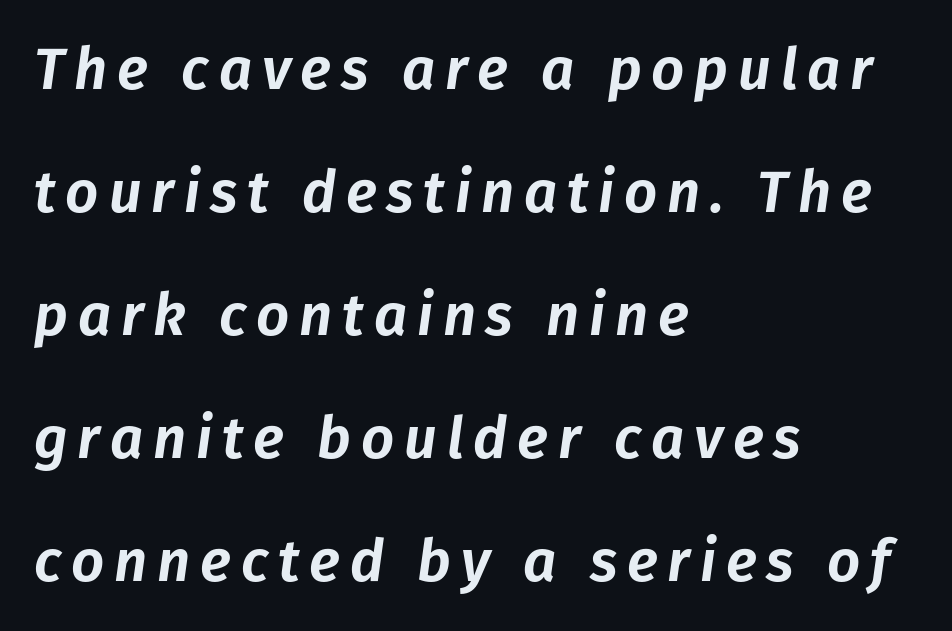
Q: Is the text italic (slanted)? A: Yes, it leans right by about 8 degrees.
Q: Is the text underlined? A: No.
Q: How is the paragraph aligned? A: Left-aligned.
Q: Is the spacing between lines tight, normal or loose? A: Loose.
Q: Width (condensed, normal, or wide)? A: Normal.
Q: Stroke contrast? A: Low.
Q: x-height? A: Medium.
Q: Monospaced? A: No.
